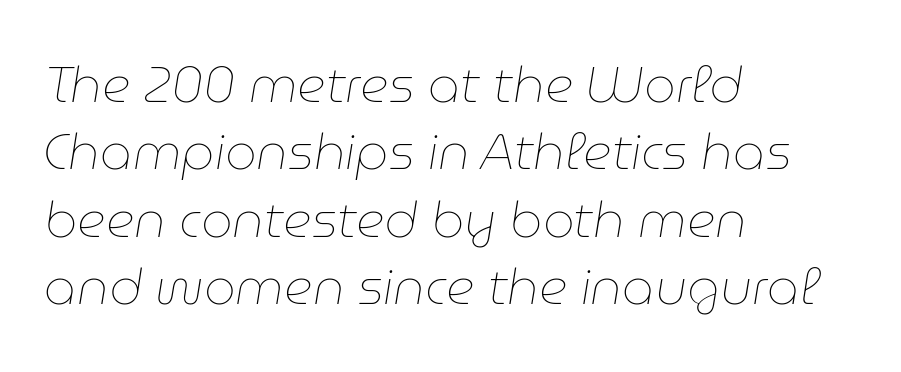
{"italic": "yes", "lean": "right", "slant_degrees": 9, "bold": "no", "weight": "thin", "width": "normal", "stroke_contrast": "low", "x_height": "medium", "monospaced": "no", "underline": "no", "align": "left", "line_spacing": "normal", "line_spacing_ratio": 1.35, "letter_spacing": "normal", "letter_spacing_em": 0.0, "glyph_px": 50}
